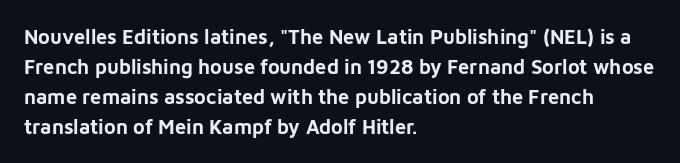
{"italic": "no", "bold": "yes", "underline": "no", "align": "left", "line_spacing": "normal", "line_spacing_ratio": 1.5, "letter_spacing": "normal", "letter_spacing_em": 0.0, "glyph_px": 20}
